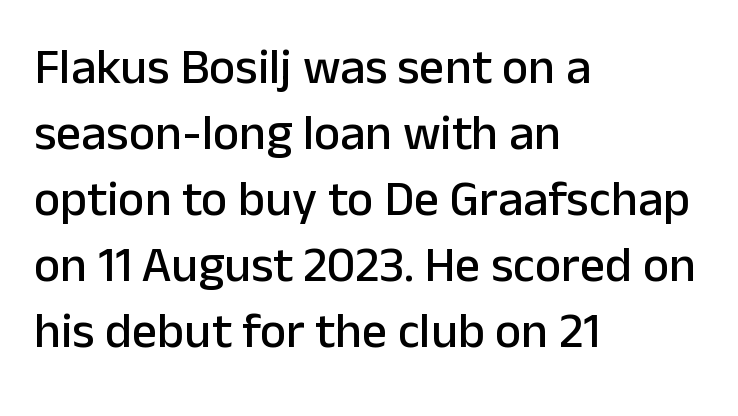
{"serif": "no", "italic": "no", "width": "normal", "stroke_contrast": "low", "x_height": "medium", "monospaced": "no", "underline": "no", "align": "left", "line_spacing": "normal", "line_spacing_ratio": 1.32, "letter_spacing": "normal", "letter_spacing_em": 0.0, "glyph_px": 50}
